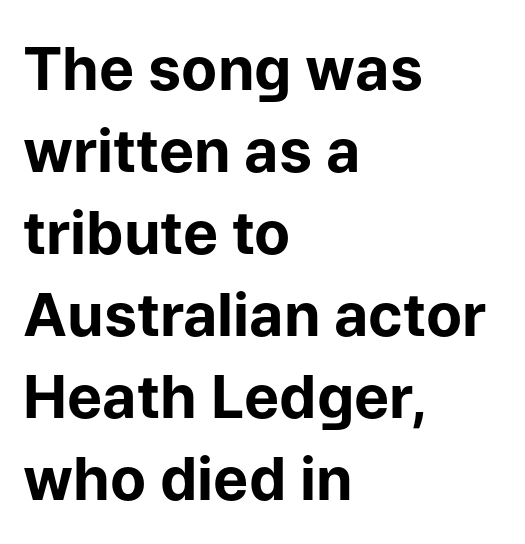
The letters stand straight up with perfectly vertical stems. Does extra space separate the letters? No, they use regular spacing. Plenty of ink on the page — the face is bold. Typographically, this falls in the sans-serif category.
